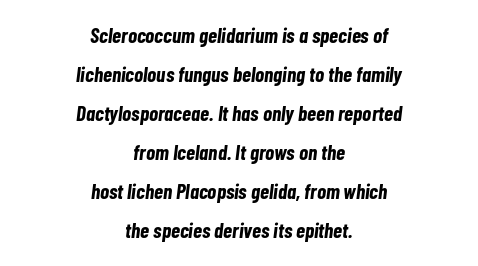
The image shows 21 px bold type, italic (leaning right); set centered, line spacing 1.86x, normal letter spacing, not underlined.
